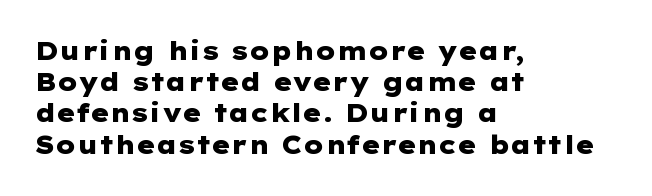
Caption: standard tracking, unaltered. Weight: bold. Line beginnings align vertically; line endings do not. The type sits square on the baseline with zero lean.
